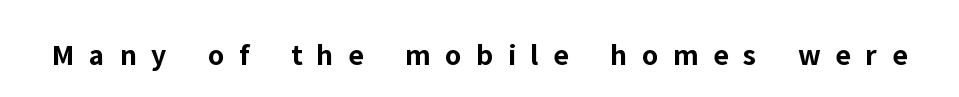
On the weight axis this lands at bold, roughly 700. The strip under each line holds only bare page. Is this a fixed-width face? No — the glyphs have proportional, varying widths. A typesetter would label this face a sans.
